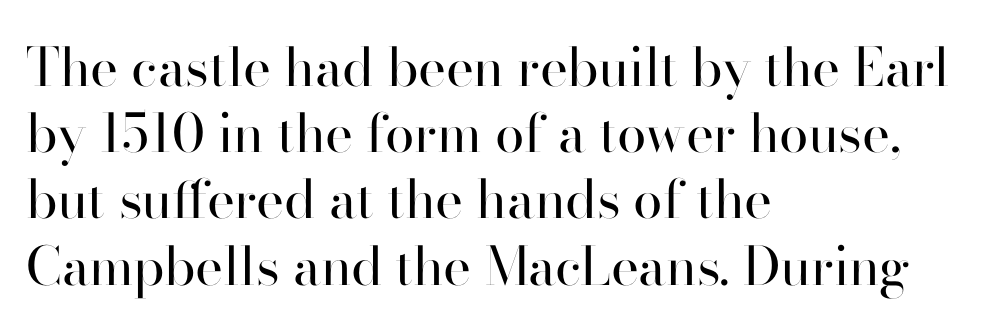
The image shows 53 px regular-weight sans-serif type, upright; set left-aligned, normal line spacing (1.25x), normal letter spacing, not underlined; high stroke contrast and a small x-height.
